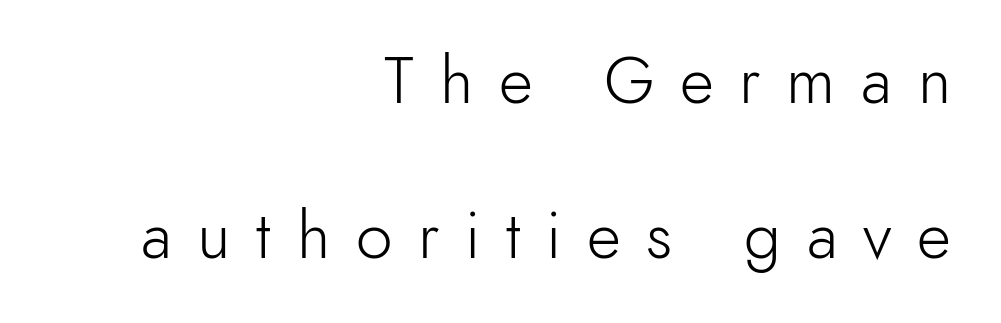
The image shows 66 px light sans-serif type, upright; set right-aligned, loose line spacing (2.35x), unusually wide letter spacing (+0.39 em), not underlined; a small x-height.
